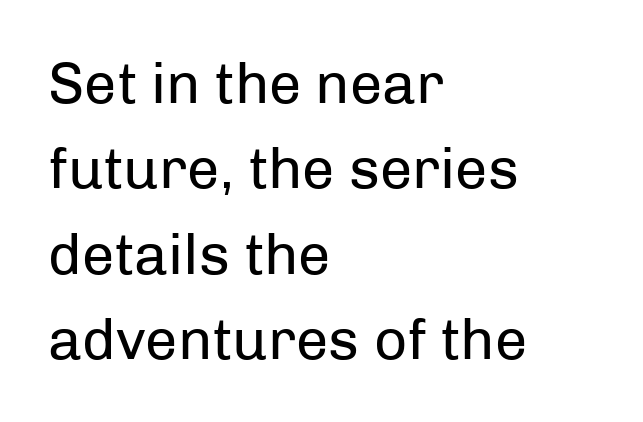
Q: Is the text bold? A: No.
Q: Is the text italic (slanted)? A: No, it is upright.
Q: Is the typeface a serif or a sans-serif typeface? A: Sans-serif.
Q: Is the text underlined? A: No.
Q: How is the paragraph aligned? A: Left-aligned.
Q: Is the spacing between letters normal or unusually wide? A: Normal.
Q: Is the spacing between lines tight, normal or loose? A: Normal.
Q: Width (condensed, normal, or wide)? A: Normal.
Q: Stroke contrast? A: Low.
Q: x-height? A: Medium.
Q: Monospaced? A: No.
